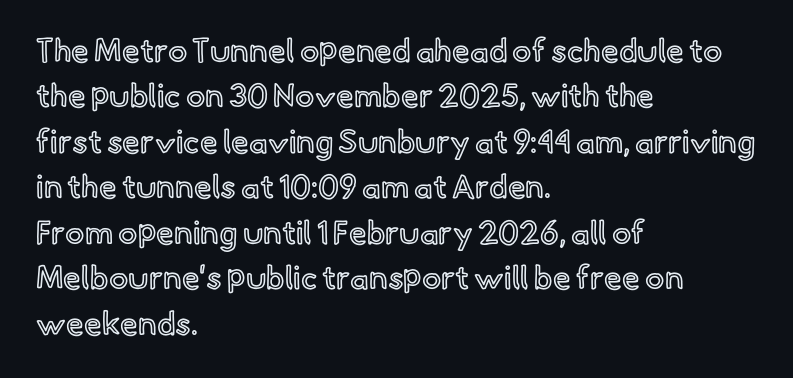
Q: Is the text italic (slanted)? A: No, it is upright.
Q: Is the text underlined? A: No.
Q: How is the paragraph aligned? A: Left-aligned.
Q: Is the spacing between letters normal or unusually wide? A: Normal.
Q: Is the spacing between lines tight, normal or loose? A: Normal.
Q: Width (condensed, normal, or wide)? A: Normal.
Q: x-height? A: Small.
Q: Monospaced? A: No.
